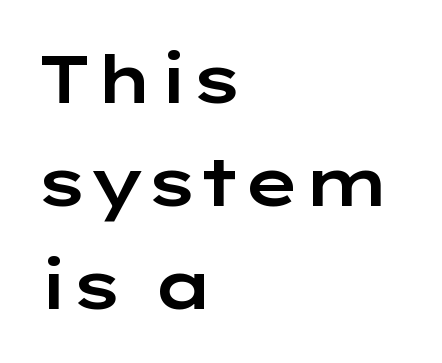
{"serif": "no", "italic": "no", "width": "wide", "stroke_contrast": "low", "x_height": "medium", "monospaced": "no", "underline": "no", "align": "left", "line_spacing": "normal", "line_spacing_ratio": 1.54, "letter_spacing": "normal", "letter_spacing_em": 0.0, "glyph_px": 67}
